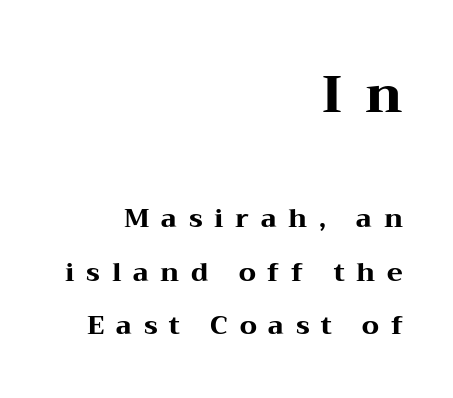
{"serif": "yes", "italic": "no", "bold": "yes", "weight": "heavy", "width": "wide", "stroke_contrast": "medium", "x_height": "medium", "monospaced": "no", "underline": "no", "align": "right", "line_spacing": "loose", "line_spacing_ratio": 2.05, "letter_spacing": "wide", "letter_spacing_em": 0.45, "larger_block": "first", "size_ratio": 1.96, "glyph_px": 51}
